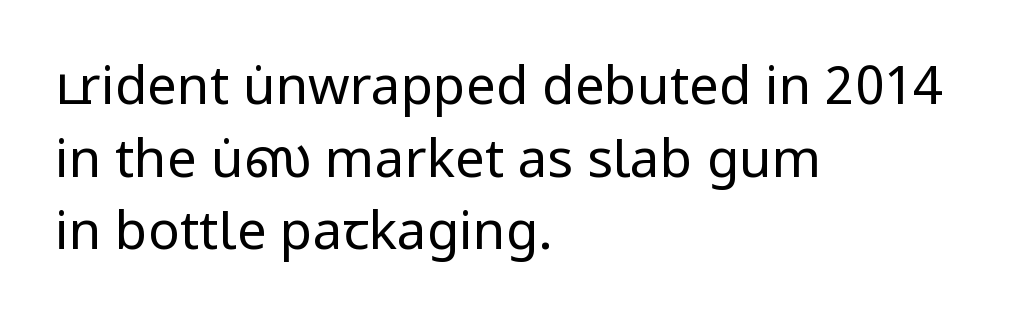
{"serif": "no", "italic": "no", "bold": "no", "weight": "regular", "width": "normal", "stroke_contrast": "low", "x_height": "medium", "monospaced": "no", "underline": "no", "align": "left", "line_spacing": "normal", "line_spacing_ratio": 1.37, "letter_spacing": "normal", "letter_spacing_em": 0.0, "glyph_px": 53}
